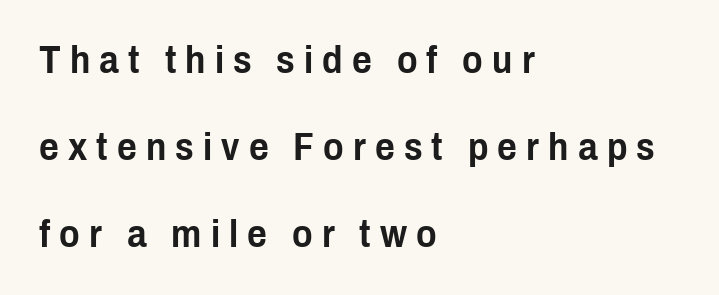
The image shows 38 px condensed sans-serif type, upright; set left-aligned, loose line spacing (2.29x), unusually wide letter spacing (+0.24 em), not underlined; low stroke contrast and a medium x-height.
